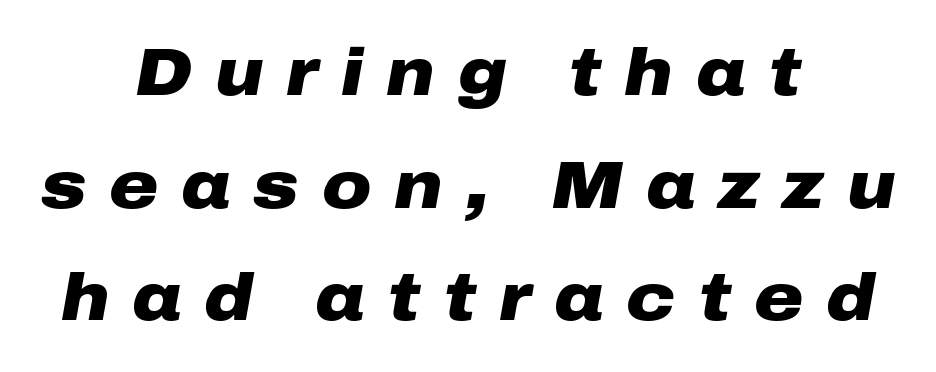
Proportional: the letters do not fall into vertical columns. The text carries the slant typical of an italic or oblique font. Tracking here is generous; glyphs stand well apart from one another. Evenly set lines give the paragraph a standard silhouette.
